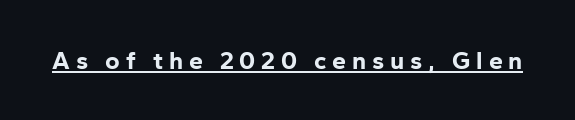
The image shows 25 px bold type, upright; set unusually wide letter spacing (+0.23 em), underlined.
